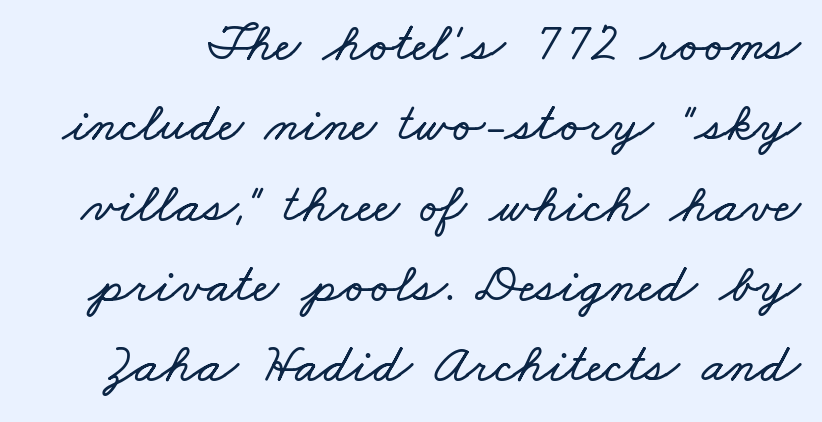
The image shows 55 px wide type; set normal line spacing (1.46x), normal letter spacing, not underlined; low stroke contrast and a small x-height.
